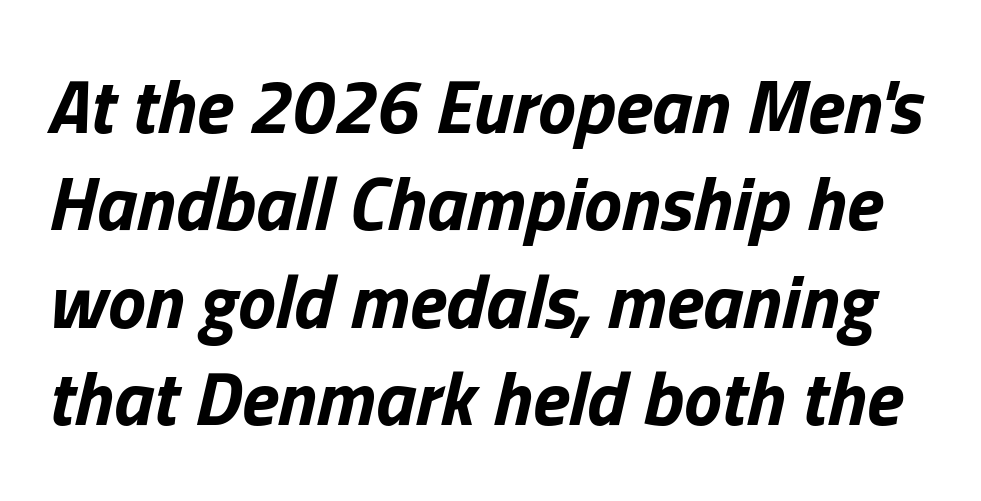
The image shows 76 px bold type, italic (leaning right); set normal line spacing (1.28x), normal letter spacing, not underlined; low stroke contrast and a medium x-height.
